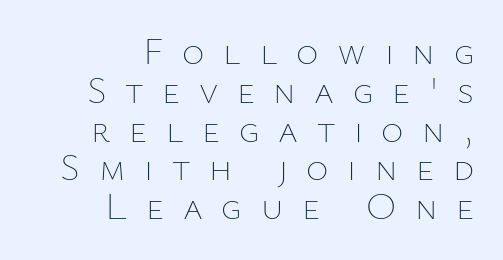
The image shows 38 px thin type, upright; set right-aligned, tight line spacing (1.02x), unusually wide letter spacing (+0.49 em), not underlined; low stroke contrast and a medium x-height.
